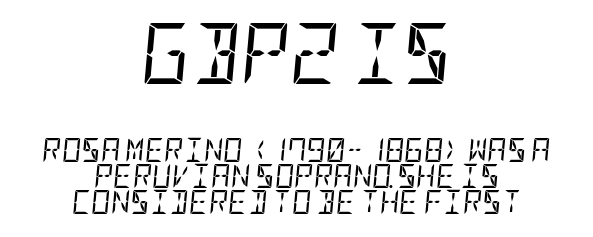
What stands out about the letter spacing? Nothing — it is the standard amount. Interline gaps are noticeably narrow in this sample. Each line is balanced around a shared central axis. The cut favours lightness, reaching ordinary text weight at its darkest. The passage shown leans; its letterforms are oblique.
